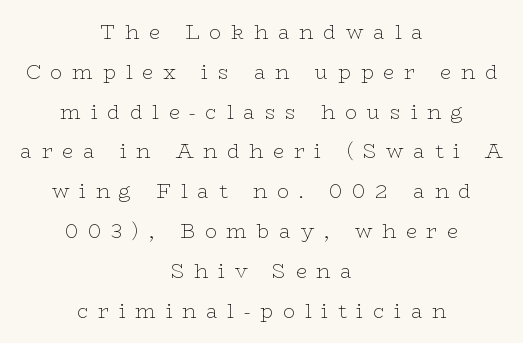
Q: Is the text bold? A: No.
Q: Is the text italic (slanted)? A: No, it is upright.
Q: Is the text underlined? A: No.
Q: How is the paragraph aligned? A: Centered.
Q: Is the spacing between letters normal or unusually wide? A: Unusually wide.
Q: Is the spacing between lines tight, normal or loose? A: Loose.
